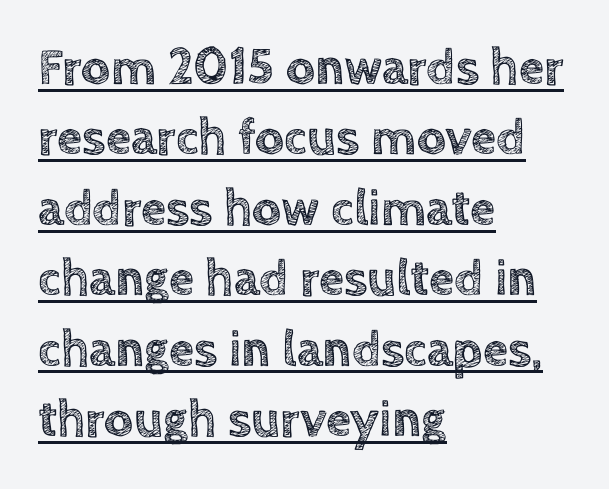
{"italic": "no", "width": "normal", "x_height": "large", "monospaced": "no", "underline": "yes", "align": "left", "line_spacing": "normal", "line_spacing_ratio": 1.38, "letter_spacing": "normal", "letter_spacing_em": 0.0, "glyph_px": 51}
